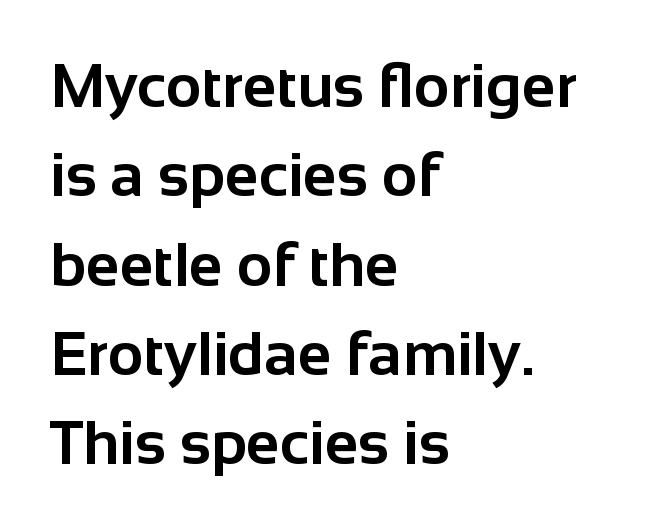
Each line starts at the same left margin while the right side varies. Students, observe: this is what conventionally led text looks like. The strokes are fattened all the way to bold. Words appear dense and cohesive because spacing is normal. The designer went with a sans here, leaving each stem footless. Check the space under the baseline: it is left empty.
